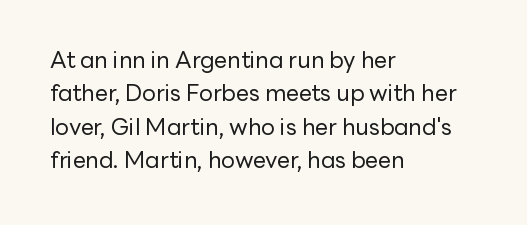
{"italic": "no", "bold": "no", "underline": "no", "align": "left", "line_spacing": "normal", "line_spacing_ratio": 1.45, "letter_spacing": "normal", "letter_spacing_em": 0.0, "glyph_px": 23}
